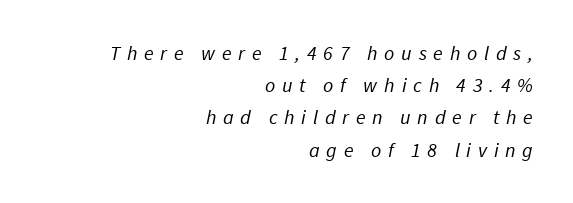
Q: Is the text bold? A: No.
Q: Is the text underlined? A: No.
Q: How is the paragraph aligned? A: Right-aligned.
Q: Is the spacing between letters normal or unusually wide? A: Unusually wide.
Q: Is the spacing between lines tight, normal or loose? A: Normal.
